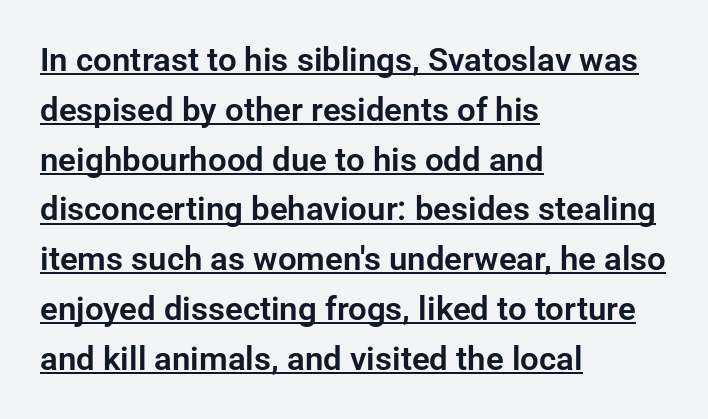
{"serif": "no", "italic": "no", "width": "normal", "stroke_contrast": "low", "x_height": "medium", "monospaced": "no", "underline": "yes", "align": "left", "line_spacing": "normal", "line_spacing_ratio": 1.51, "letter_spacing": "normal", "letter_spacing_em": 0.0, "glyph_px": 33}
